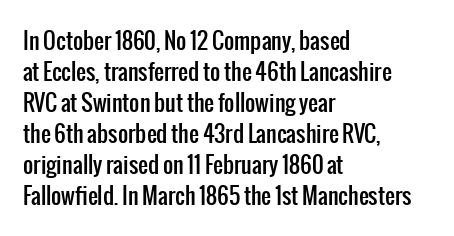
The image shows 22 px text type, upright; set left-aligned, normal line spacing (1.41x), normal letter spacing, not underlined.
